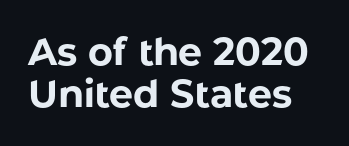
Posture: vertical. Every letter is thick-stroked: bold, no question. The rendering uses a small line-height, squeezing the rows. What stands out about the letter spacing? Nothing — it is the standard amount. The rendering shows plain stroke endings on the letterforms — a sans-serif design. The gap between lines stays unmarked.
